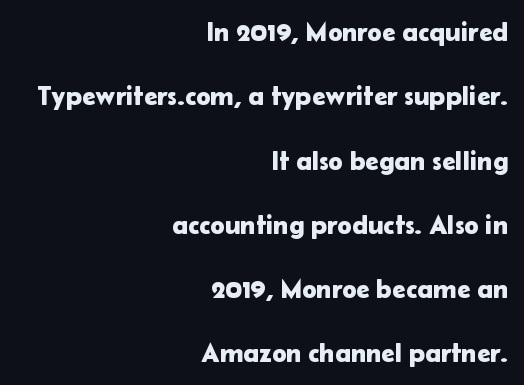
The image shows 27 px text type, upright; set right-aligned, loose line spacing (2.38x), normal letter spacing, not underlined.
